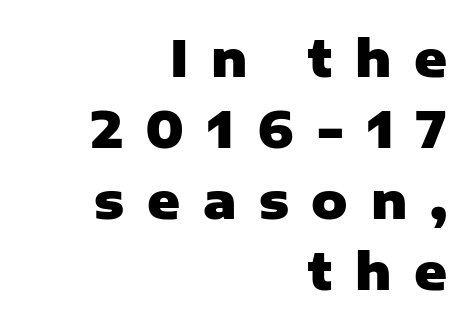
Q: Is the text bold? A: Yes.
Q: Is the text italic (slanted)? A: No, it is upright.
Q: Is the typeface a serif or a sans-serif typeface? A: Sans-serif.
Q: Is the text underlined? A: No.
Q: How is the paragraph aligned? A: Right-aligned.
Q: Is the spacing between letters normal or unusually wide? A: Unusually wide.
Q: Is the spacing between lines tight, normal or loose? A: Normal.
Q: Width (condensed, normal, or wide)? A: Normal.
Q: Stroke contrast? A: Low.
Q: x-height? A: Medium.
Q: Monospaced? A: No.
